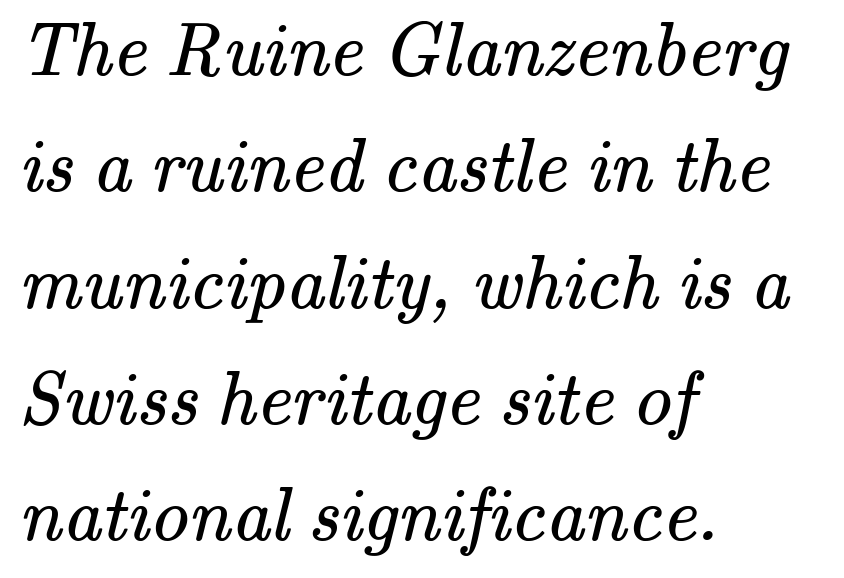
Q: Is the text bold? A: No.
Q: Is the typeface a serif or a sans-serif typeface? A: Serif.
Q: Is the text underlined? A: No.
Q: How is the paragraph aligned? A: Left-aligned.
Q: Is the spacing between letters normal or unusually wide? A: Normal.
Q: Is the spacing between lines tight, normal or loose? A: Normal.
Q: Width (condensed, normal, or wide)? A: Normal.
Q: Stroke contrast? A: Medium.
Q: x-height? A: Small.
Q: Monospaced? A: No.
